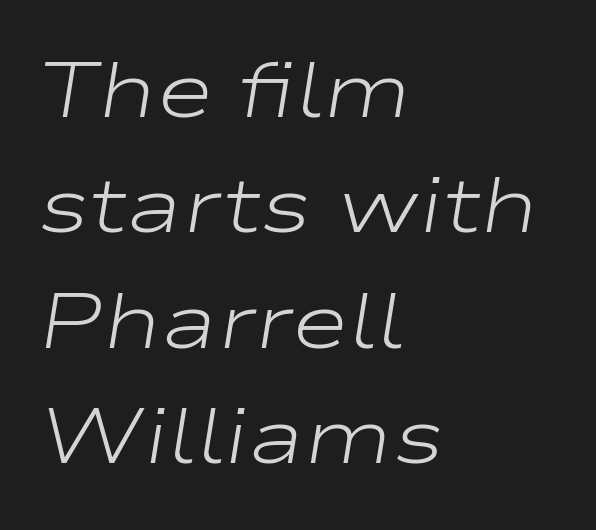
{"italic": "yes", "lean": "right", "slant_degrees": 9, "bold": "no", "weight": "light", "width": "wide", "stroke_contrast": "low", "x_height": "medium", "monospaced": "no", "underline": "no", "align": "left", "line_spacing": "normal", "line_spacing_ratio": 1.48, "letter_spacing": "normal", "letter_spacing_em": 0.0, "glyph_px": 78}
